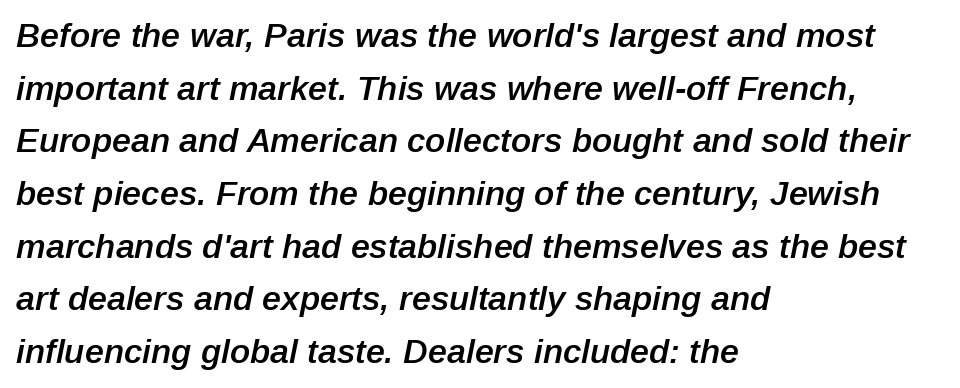
Q: Is the text bold? A: Semi-bold.
Q: Is the text italic (slanted)? A: Yes, it leans right by about 12 degrees.
Q: Is the text underlined? A: No.
Q: How is the paragraph aligned? A: Left-aligned.
Q: Is the spacing between letters normal or unusually wide? A: Normal.
Q: Is the spacing between lines tight, normal or loose? A: Normal.
Q: Width (condensed, normal, or wide)? A: Normal.
Q: Stroke contrast? A: Low.
Q: x-height? A: Medium.
Q: Monospaced? A: No.
